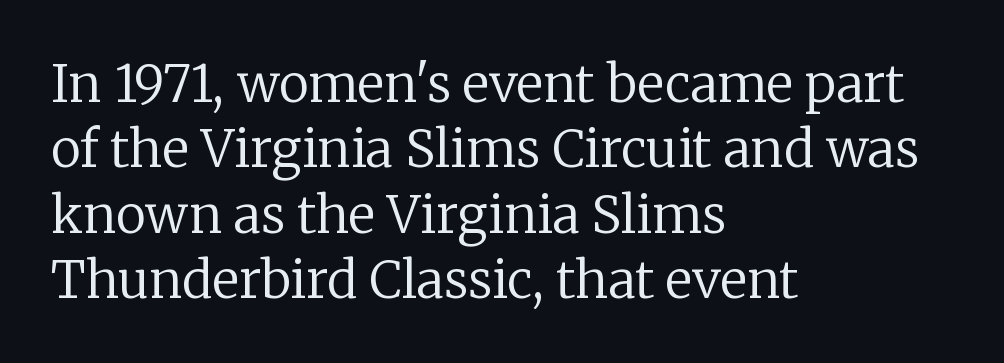
{"serif": "yes", "italic": "no", "bold": "no", "weight": "regular", "width": "normal", "stroke_contrast": "low", "x_height": "medium", "monospaced": "no", "underline": "no", "align": "left", "line_spacing": "normal", "line_spacing_ratio": 1.28, "letter_spacing": "normal", "letter_spacing_em": 0.0, "glyph_px": 51}
